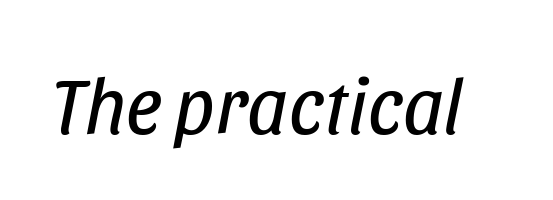
The image shows 79 px regular-weight, condensed type, italic (leaning right); set normal letter spacing, not underlined; low stroke contrast and a large x-height.
